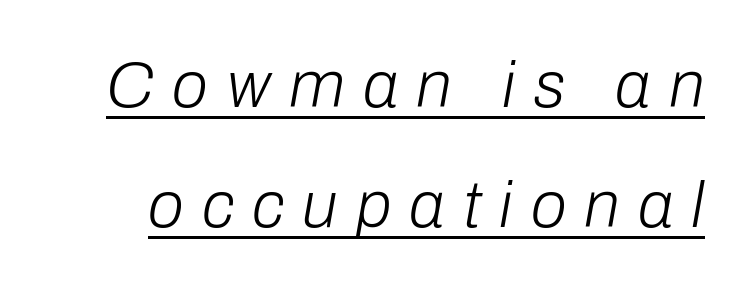
Varying glyph widths throughout — classic text-font behaviour. The rendering applies a slant to the glyphs. Inter-character spacing is expanded well beyond the font's built-in metrics. Has an underline been added? It has.
